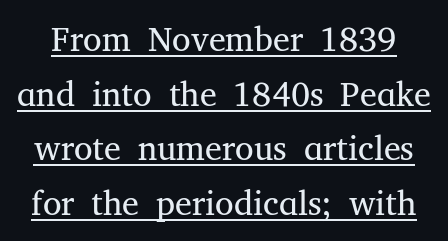
The block of text has a typical density, with ordinary space between rows. Note the varied advance widths — an 'i' is clearly narrower than an 'm'. Posture: straight, roman, zero tilt. The strokes carry an ordinary text weight at most. The font family rendered here belongs to the serif group.
